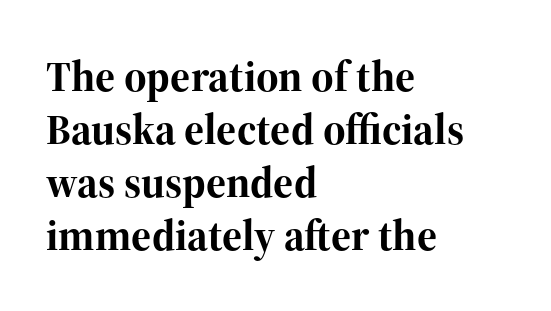
{"serif": "yes", "italic": "no", "bold": "yes", "weight": "bold", "width": "normal", "stroke_contrast": "high", "x_height": "medium", "monospaced": "no", "underline": "no", "align": "left", "line_spacing_ratio": 1.23, "letter_spacing": "normal", "letter_spacing_em": 0.0, "glyph_px": 43}
